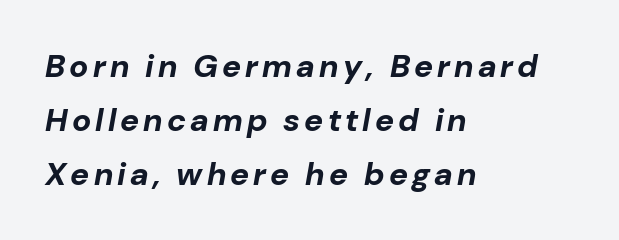
Compared with an ordinary text face, these strokes are far heavier — a full bold. A typesetter would call this leading conventional body-copy spacing. The letters are slanted; this is an italic face. You could not count columns in this text — the font is proportionally spaced.
